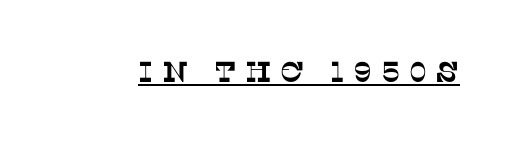
The type is letterspaced generously, with wide tracking. Proportional: the letters do not fall into vertical columns. The typeface chosen for these lines features serifs. The lettering is marked with a stroke running underneath it.
